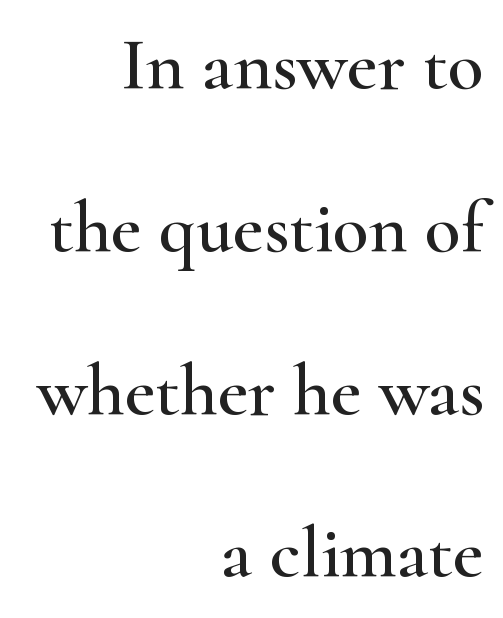
Q: Is the text italic (slanted)? A: No, it is upright.
Q: Is the typeface a serif or a sans-serif typeface? A: Serif.
Q: Is the text underlined? A: No.
Q: How is the paragraph aligned? A: Right-aligned.
Q: Is the spacing between letters normal or unusually wide? A: Normal.
Q: Is the spacing between lines tight, normal or loose? A: Loose.
Q: Width (condensed, normal, or wide)? A: Wide.
Q: Stroke contrast? A: High.
Q: x-height? A: Small.
Q: Monospaced? A: No.
